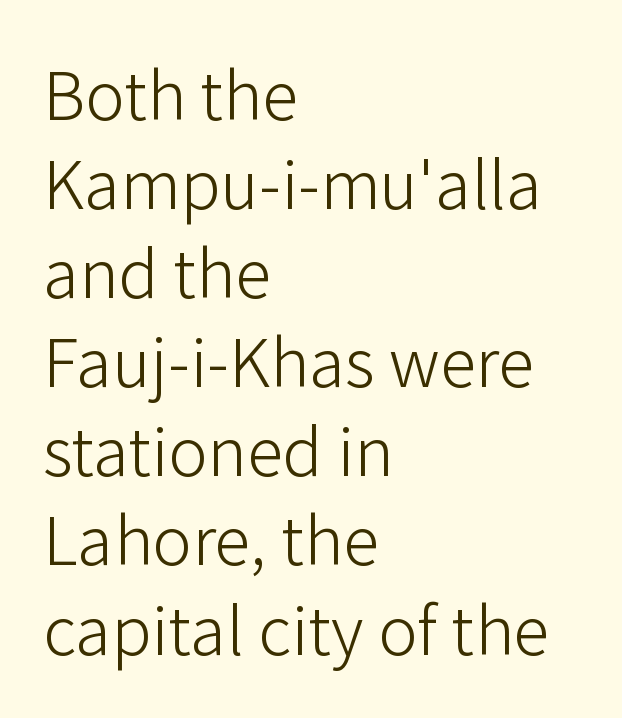
Q: Is the text bold? A: No.
Q: Is the text italic (slanted)? A: No, it is upright.
Q: Is the typeface a serif or a sans-serif typeface? A: Sans-serif.
Q: Is the text underlined? A: No.
Q: How is the paragraph aligned? A: Left-aligned.
Q: Is the spacing between letters normal or unusually wide? A: Normal.
Q: Is the spacing between lines tight, normal or loose? A: Normal.
Q: Width (condensed, normal, or wide)? A: Normal.
Q: Stroke contrast? A: Low.
Q: x-height? A: Medium.
Q: Monospaced? A: No.
